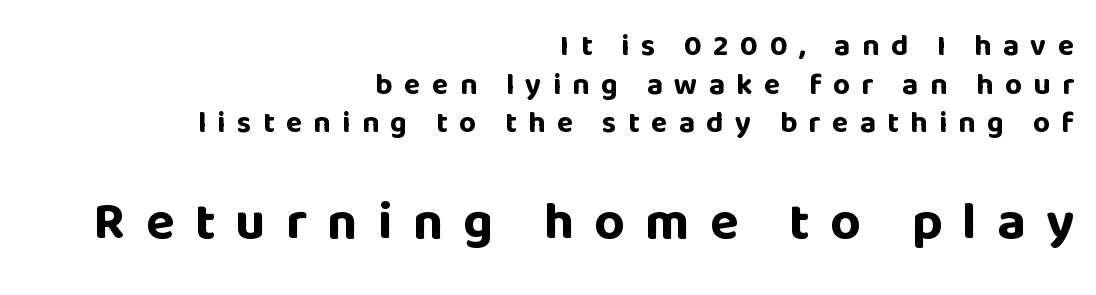
The image shows 53 px bold sans-serif type, upright; set right-aligned, normal line spacing (1.29x), unusually wide letter spacing (+0.38 em), not underlined; the second (bottom) block is 1.77x larger; low stroke contrast and a large x-height.
